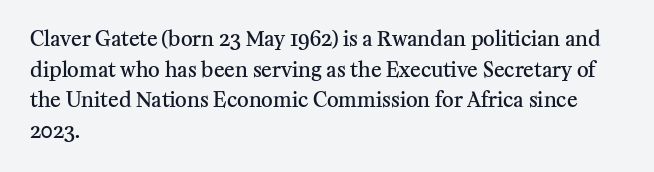
The image shows 20 px text type, upright; set left-aligned, normal line spacing (1.53x), normal letter spacing, not underlined.
